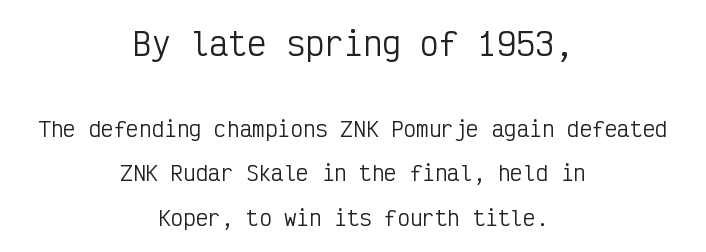
The image shows 32 px regular-weight, condensed sans-serif type, upright, monospaced; set centered, loose line spacing (2.11x), normal letter spacing, not underlined; the first (top) block is 1.52x larger; low stroke contrast and a medium x-height.
